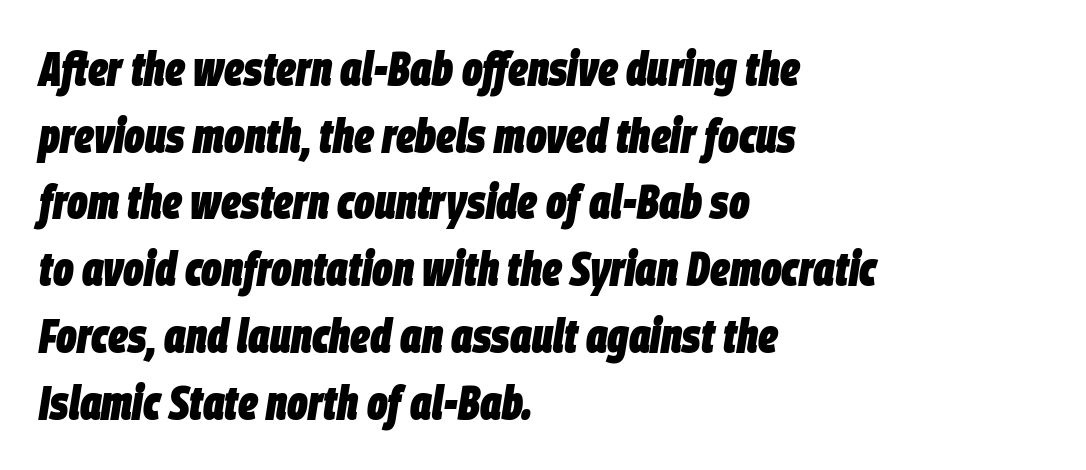
Q: Is the text bold? A: Yes.
Q: Is the text italic (slanted)? A: Yes, it leans right by about 9 degrees.
Q: Is the text underlined? A: No.
Q: How is the paragraph aligned? A: Left-aligned.
Q: Is the spacing between letters normal or unusually wide? A: Normal.
Q: Is the spacing between lines tight, normal or loose? A: Normal.
Q: Width (condensed, normal, or wide)? A: Condensed.
Q: Stroke contrast? A: Low.
Q: x-height? A: Large.
Q: Monospaced? A: No.
